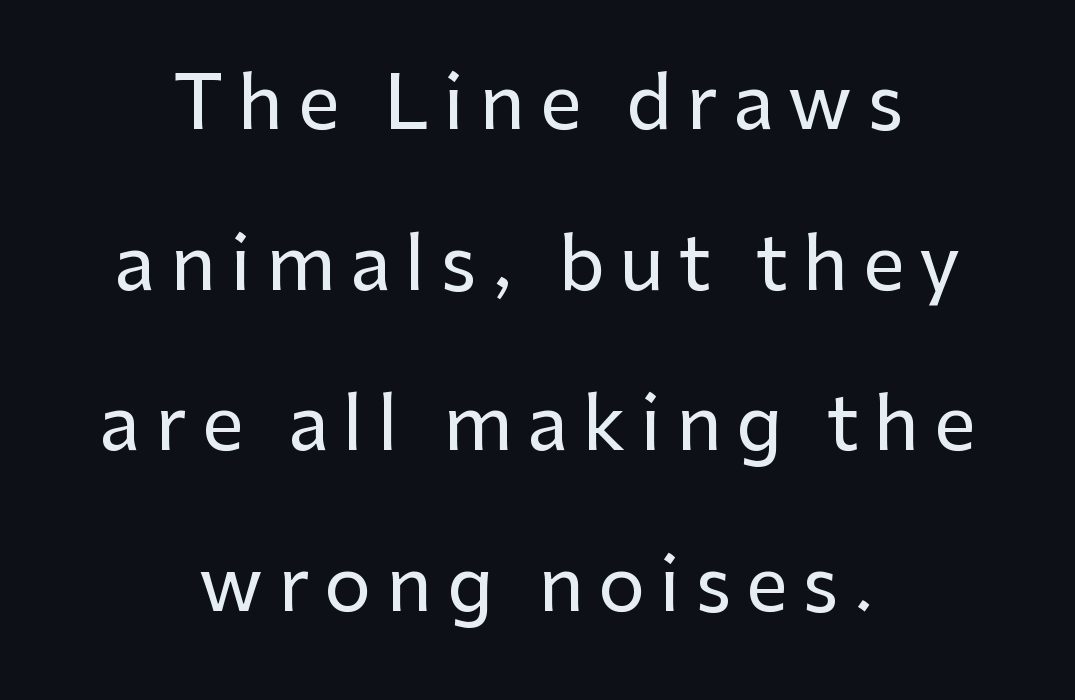
Q: Is the text italic (slanted)? A: No, it is upright.
Q: Is the typeface a serif or a sans-serif typeface? A: Sans-serif.
Q: Is the text underlined? A: No.
Q: How is the paragraph aligned? A: Centered.
Q: Is the spacing between letters normal or unusually wide? A: Unusually wide.
Q: Is the spacing between lines tight, normal or loose? A: Loose.
Q: Width (condensed, normal, or wide)? A: Normal.
Q: Stroke contrast? A: Low.
Q: x-height? A: Medium.
Q: Monospaced? A: No.
